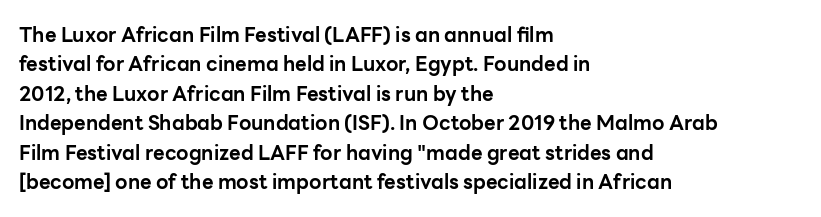
Q: Is the text bold? A: Yes.
Q: Is the text italic (slanted)? A: No, it is upright.
Q: Is the text underlined? A: No.
Q: How is the paragraph aligned? A: Left-aligned.
Q: Is the spacing between letters normal or unusually wide? A: Normal.
Q: Is the spacing between lines tight, normal or loose? A: Normal.
